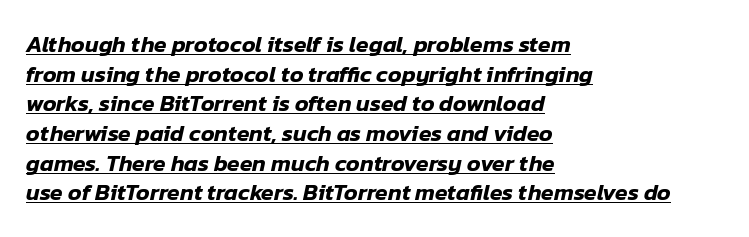
Q: Is the text italic (slanted)? A: Yes, it leans right by about 12 degrees.
Q: Is the text underlined? A: Yes.
Q: How is the paragraph aligned? A: Left-aligned.
Q: Is the spacing between letters normal or unusually wide? A: Normal.
Q: Is the spacing between lines tight, normal or loose? A: Normal.
